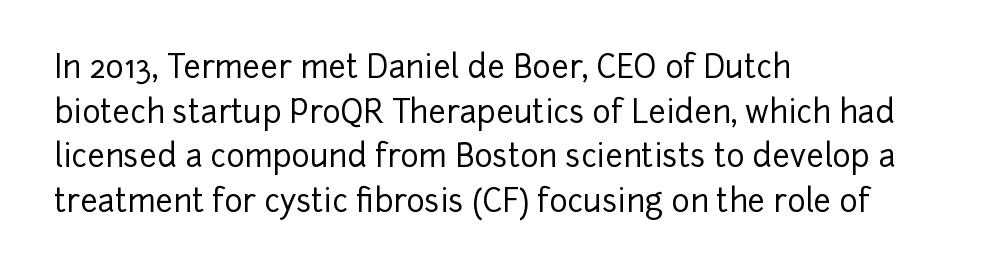
Q: Is the text italic (slanted)? A: No, it is upright.
Q: Is the typeface a serif or a sans-serif typeface? A: Sans-serif.
Q: Is the text underlined? A: No.
Q: How is the paragraph aligned? A: Left-aligned.
Q: Is the spacing between letters normal or unusually wide? A: Normal.
Q: Is the spacing between lines tight, normal or loose? A: Normal.
Q: Width (condensed, normal, or wide)? A: Normal.
Q: Stroke contrast? A: Low.
Q: x-height? A: Medium.
Q: Monospaced? A: No.
